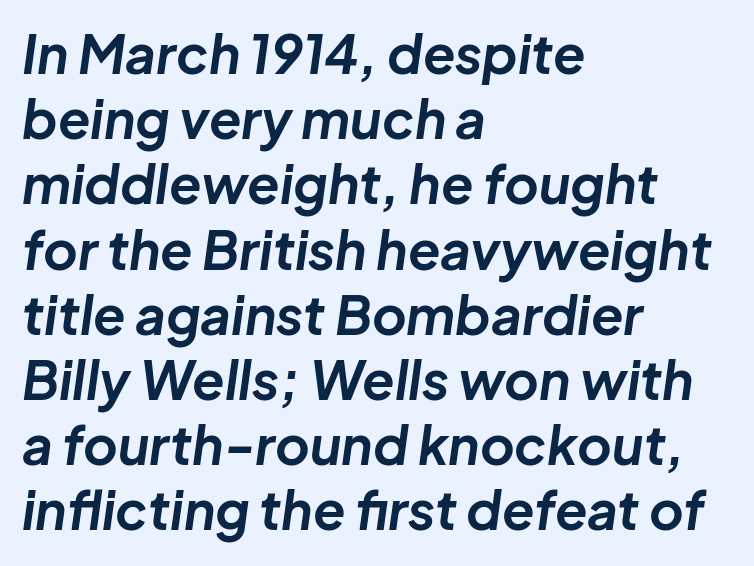
If you drew a ruler down the left edge, every line would touch it. Each word holds together tightly as a unit, with standard inter-letter gaps. Varying glyph widths throughout — classic text-font behaviour. Typesetter's note: full bold, strokes at maximum text heaviness. Every character sits at an angle, as italics do.
